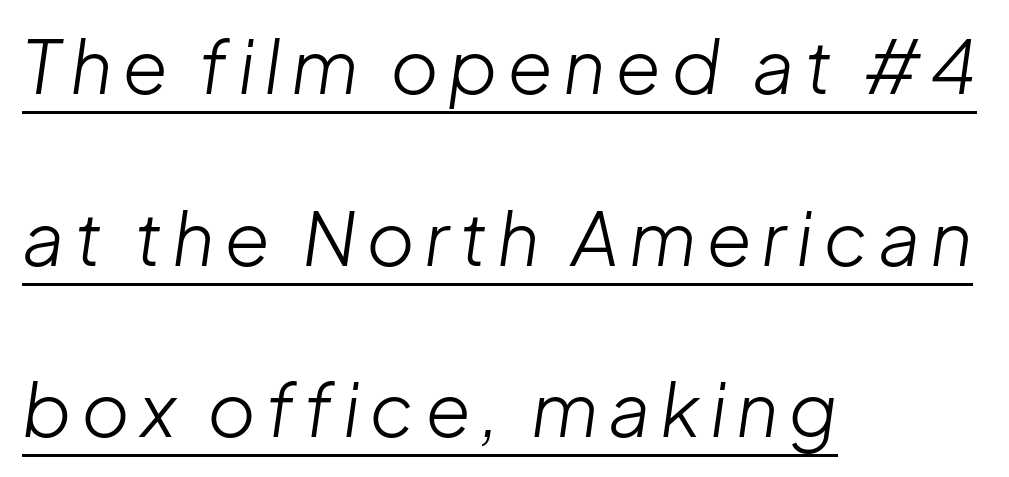
The image shows 74 px light type, italic (leaning right); set left-aligned, loose line spacing (2.32x), underlined; low stroke contrast and a medium x-height.
